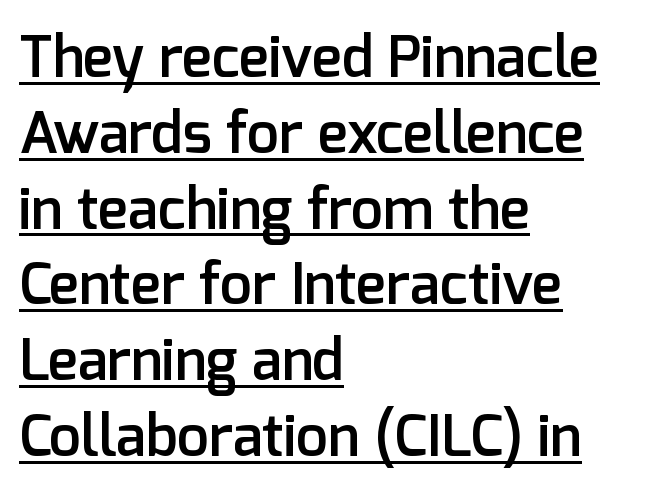
The image shows 57 px semibold sans-serif type, upright; set left-aligned, normal line spacing (1.33x), normal letter spacing, underlined; low stroke contrast and a medium x-height.
